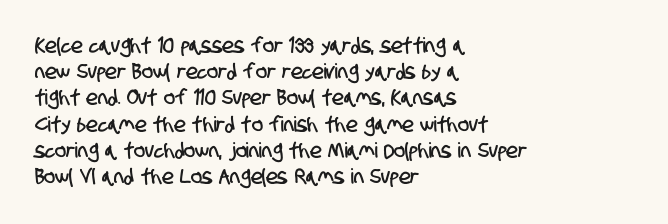
Visually the block forms a straight wall on the left and a jagged coastline on the right. Whoever set this chose a conventional vertical rhythm. The words here are not underlined. Short note: letters normally spaced.
